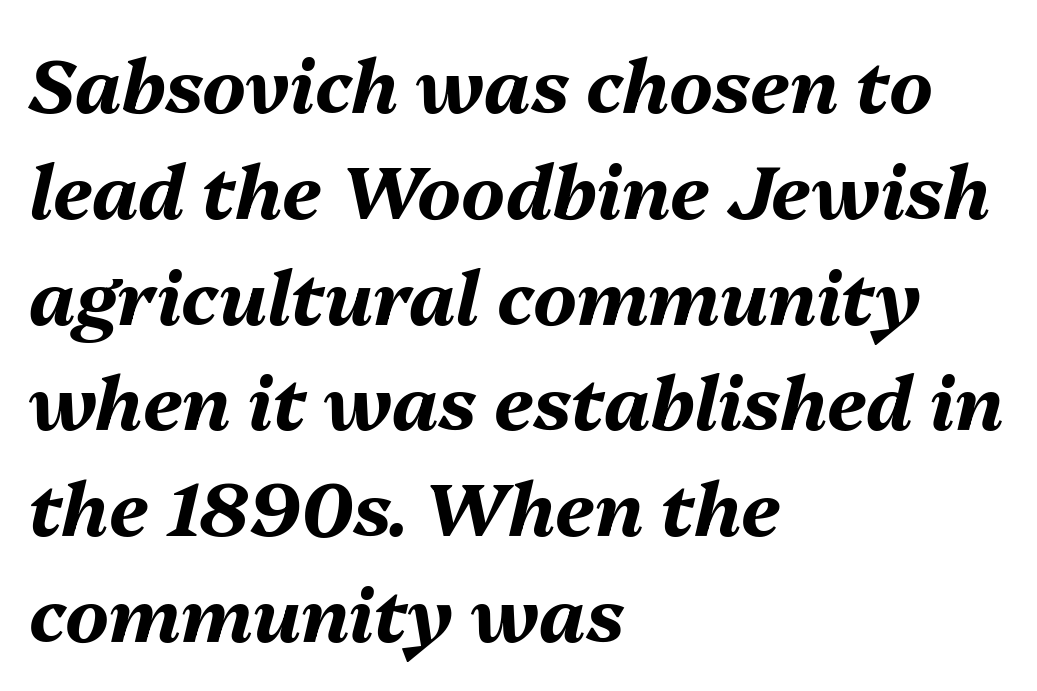
Q: Is the text bold? A: Yes.
Q: Is the text italic (slanted)? A: Yes, it leans right by about 13 degrees.
Q: Is the text underlined? A: No.
Q: How is the paragraph aligned? A: Left-aligned.
Q: Is the spacing between letters normal or unusually wide? A: Normal.
Q: Is the spacing between lines tight, normal or loose? A: Normal.
Q: Width (condensed, normal, or wide)? A: Normal.
Q: Stroke contrast? A: Medium.
Q: x-height? A: Medium.
Q: Monospaced? A: No.
